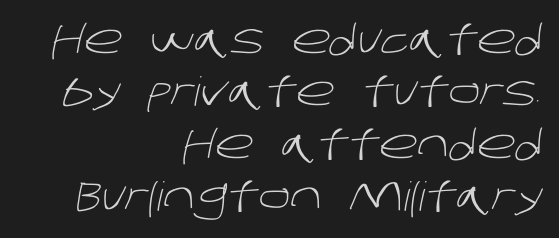
Q: Is the text bold? A: No.
Q: Is the typeface a serif or a sans-serif typeface? A: Sans-serif.
Q: Is the text underlined? A: No.
Q: How is the paragraph aligned? A: Right-aligned.
Q: Is the spacing between letters normal or unusually wide? A: Normal.
Q: Is the spacing between lines tight, normal or loose? A: Normal.
Q: Width (condensed, normal, or wide)? A: Normal.
Q: Stroke contrast? A: Low.
Q: x-height? A: Large.
Q: Monospaced? A: No.
